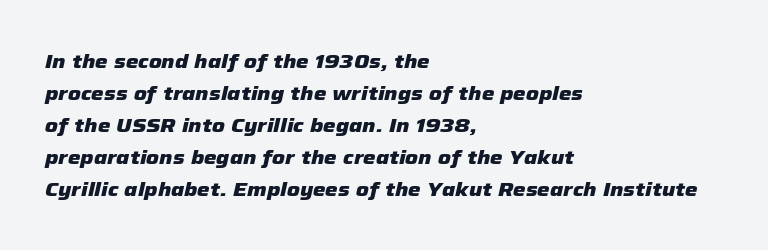
Successive baselines arrive at the customary interval. Rendered with sloped, italic letterforms. You'd pick this weight for a headline — it's a proper bold. Check under the words: just untouched page. The rendering keeps characters at their native spacing.
